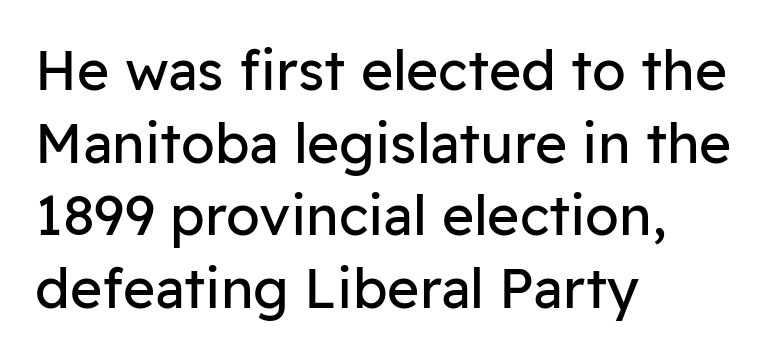
The image shows 55 px regular-weight sans-serif type, upright; set left-aligned, normal line spacing (1.32x), normal letter spacing, not underlined; low stroke contrast and a medium x-height.
